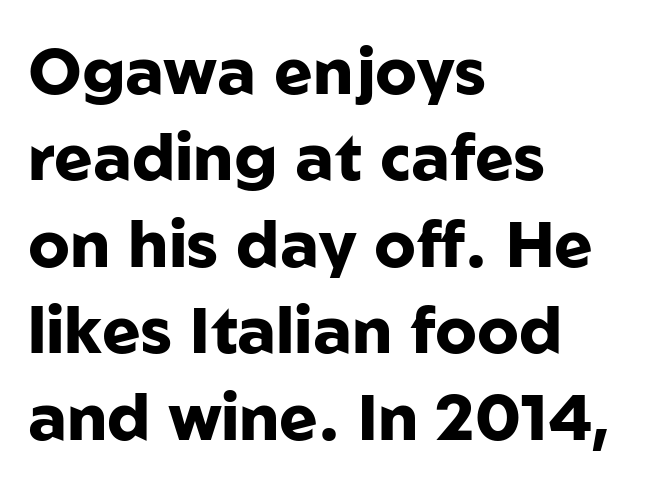
{"serif": "no", "italic": "no", "bold": "yes", "weight": "heavy", "width": "normal", "stroke_contrast": "low", "x_height": "medium", "monospaced": "no", "underline": "no", "align": "left", "line_spacing": "normal", "line_spacing_ratio": 1.33, "letter_spacing": "normal", "letter_spacing_em": 0.0, "glyph_px": 65}
